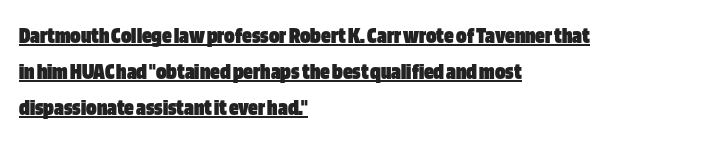
Rendered with straight, roman letterforms. The horizontal fit of the characters is conventional and even. The font is running at its bold setting. These lines are set flush left with a ragged right edge.
